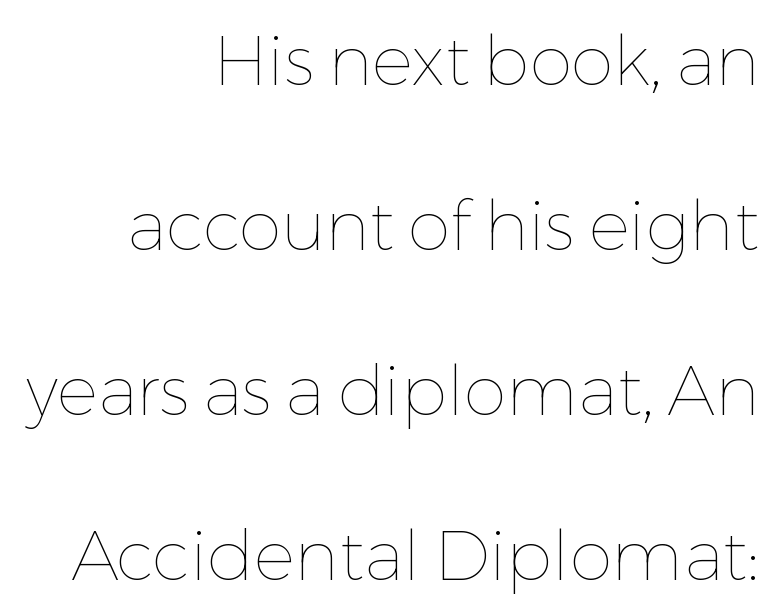
Varying glyph widths throughout — classic text-font behaviour. Has an underline been added? It has not. These lines keep a tight, regular rhythm from letter to letter. This block would shrink considerably if given ordinary leading; it's expanded now. The passage is arranged like a letterhead date or caption credit — flush right. Vertical stems look standard width or narrower in stroke.
